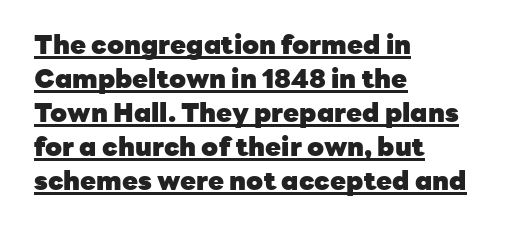
The image shows 26 px bold type, upright; set left-aligned, normal line spacing (1.31x), normal letter spacing, underlined.
